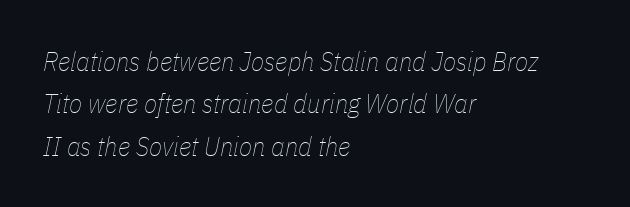
It's the slanting kind of type. Honestly, there is no underline to notice here at all. Regular leading. This rendering leaves character spacing at its baseline value. Teacher's note: observe the even left margin — that is flush-left alignment.
